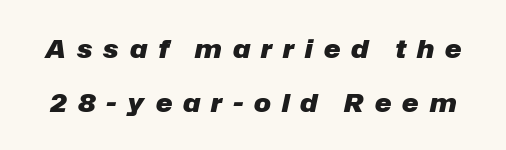
{"italic": "yes", "lean": "right", "slant_degrees": 12, "bold": "yes", "underline": "no", "line_spacing": "loose", "line_spacing_ratio": 2.16, "letter_spacing": "wide", "letter_spacing_em": 0.44, "glyph_px": 25}
